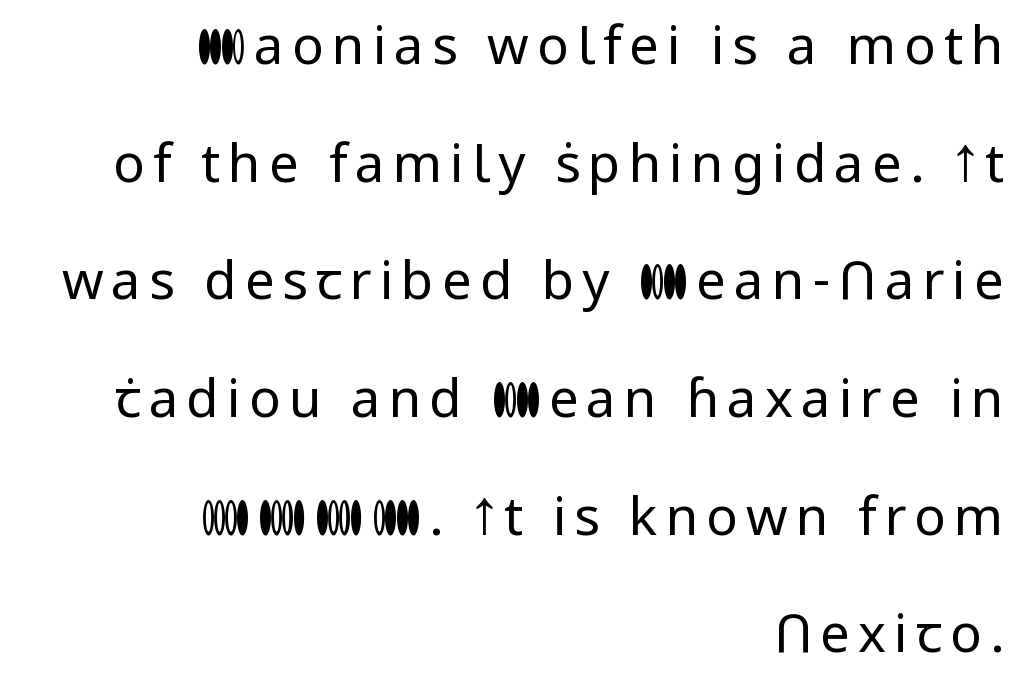
{"serif": "no", "italic": "no", "bold": "no", "weight": "regular", "width": "normal", "stroke_contrast": "low", "x_height": "medium", "monospaced": "no", "underline": "no", "align": "right", "line_spacing": "loose", "line_spacing_ratio": 2.22, "glyph_px": 53}
